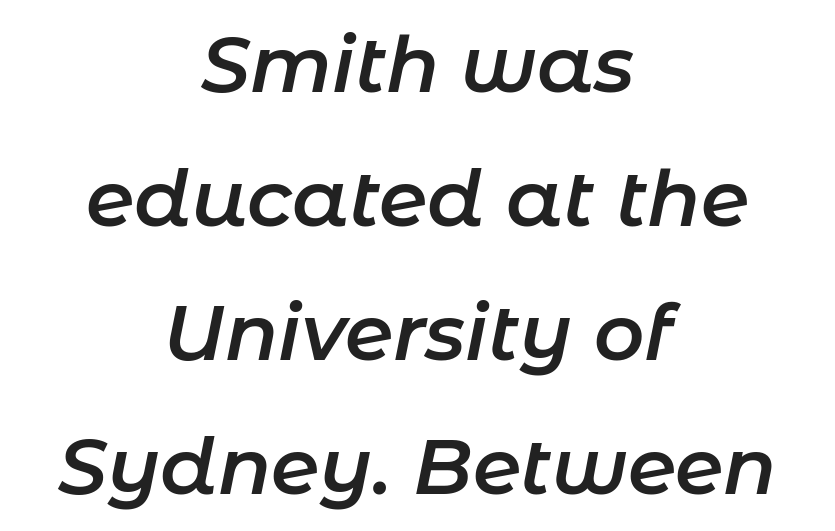
Q: Is the text bold? A: Semi-bold.
Q: Is the text italic (slanted)? A: Yes, it leans right by about 11 degrees.
Q: Is the text underlined? A: No.
Q: How is the paragraph aligned? A: Centered.
Q: Is the spacing between letters normal or unusually wide? A: Normal.
Q: Width (condensed, normal, or wide)? A: Normal.
Q: Stroke contrast? A: Low.
Q: x-height? A: Medium.
Q: Monospaced? A: No.
